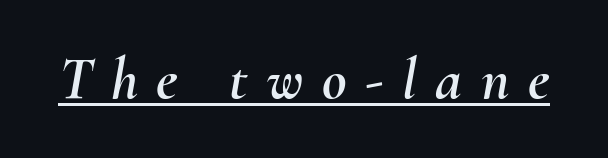
The image shows 60 px text type, italic (leaning right); set unusually wide letter spacing (+0.31 em), underlined; medium stroke contrast and a small x-height.
